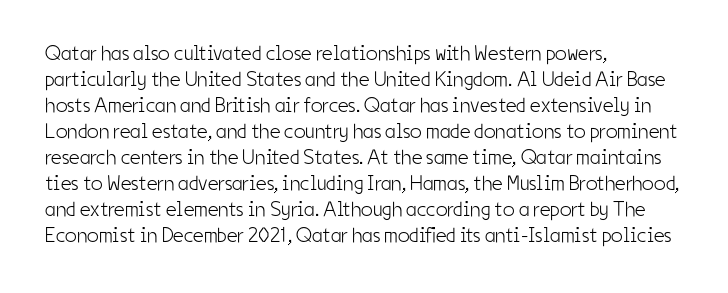
The typography opts for an upright posture over an oblique one. Unmarked baselines from the first word to the last. Students, note that the glyphs here touch the page at normal intervals. Which margin do the lines hug? The left one — the right edge is uneven. The typesetting does not lean heavy: it is not bold.
